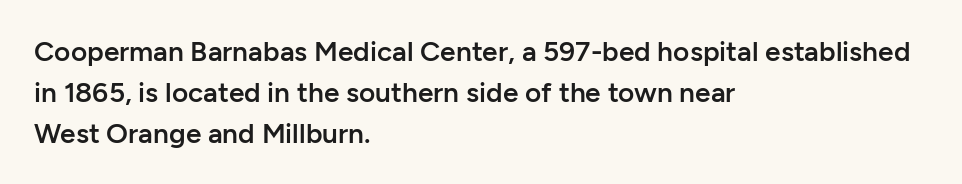
{"serif": "no", "italic": "no", "bold": "semi", "weight": "semibold", "width": "normal", "stroke_contrast": "low", "x_height": "medium", "monospaced": "no", "underline": "no", "align": "left", "line_spacing": "normal", "line_spacing_ratio": 1.46, "letter_spacing": "normal", "letter_spacing_em": 0.0, "glyph_px": 28}
